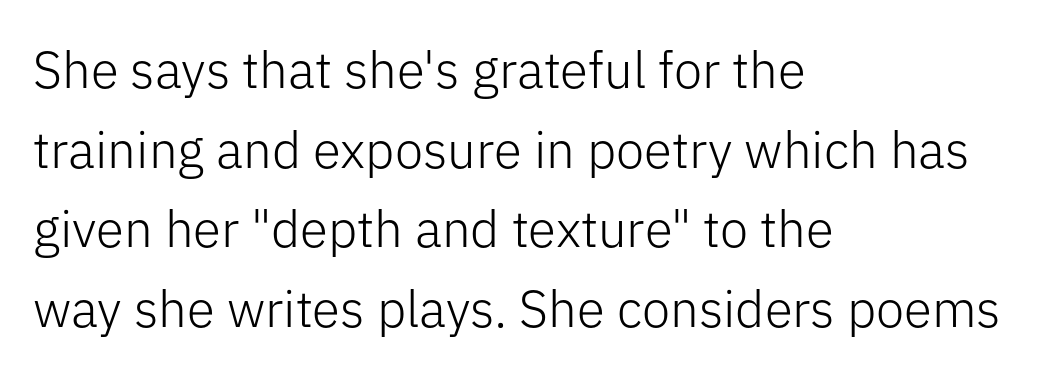
{"serif": "no", "italic": "no", "bold": "no", "weight": "light", "width": "normal", "stroke_contrast": "low", "x_height": "medium", "monospaced": "no", "underline": "no", "align": "left", "line_spacing": "normal", "line_spacing_ratio": 1.56, "letter_spacing": "normal", "letter_spacing_em": 0.0, "glyph_px": 51}
